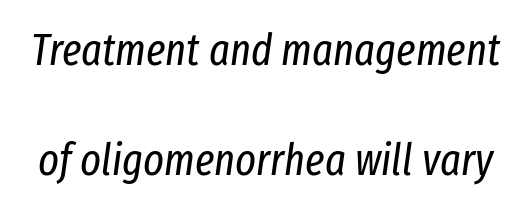
Weight: not bold — regular or lighter. In terms of posture, this sample is oblique. The gap between lines stays unmarked. In terms of letterspacing, this is plain default setting. Quick note: interline space is abundant. These lines are rendered in a variable-pitch font.
